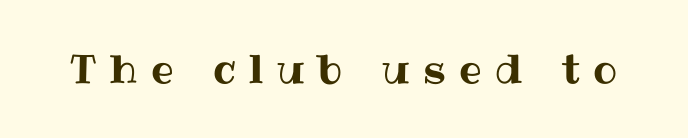
Type without underlining. Each letter keeps its own natural width here, so spacing adapts to shape. Someone cranked the tracking dial way up on this one. Do the letters lean? They stand straight.
